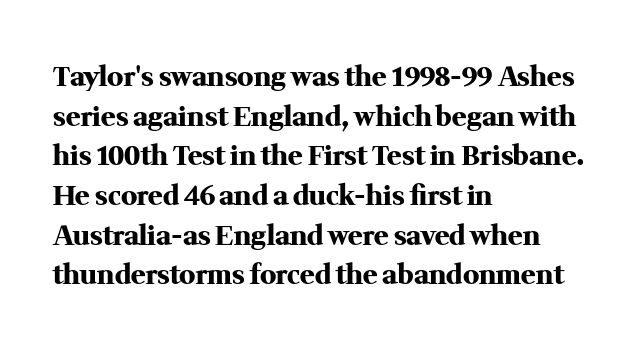
{"italic": "no", "bold": "yes", "underline": "no", "align": "left", "line_spacing": "normal", "line_spacing_ratio": 1.47, "letter_spacing": "normal", "letter_spacing_em": 0.0, "glyph_px": 27}
